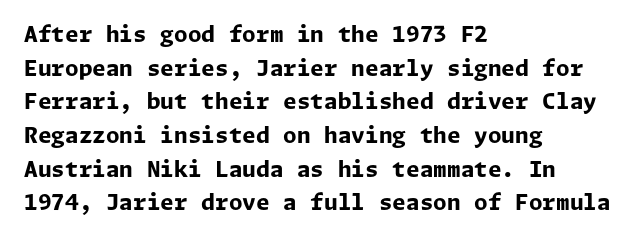
Q: Is the text bold? A: Yes.
Q: Is the text italic (slanted)? A: No, it is upright.
Q: Is the text underlined? A: No.
Q: How is the paragraph aligned? A: Left-aligned.
Q: Is the spacing between letters normal or unusually wide? A: Normal.
Q: Is the spacing between lines tight, normal or loose? A: Normal.
